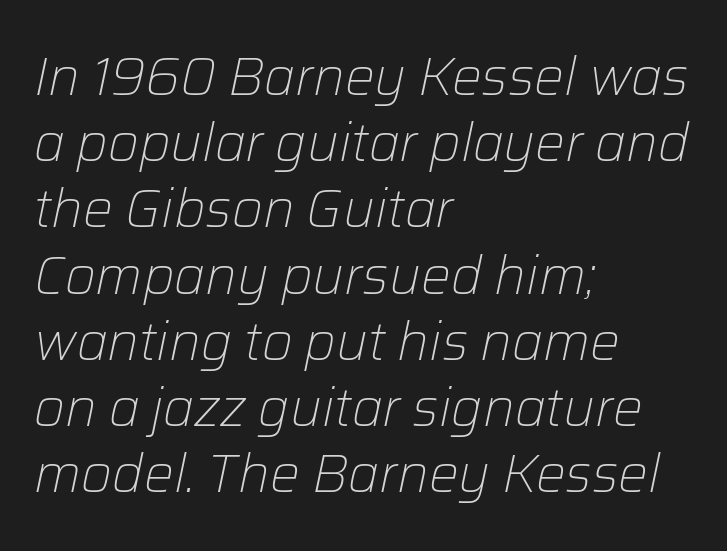
{"italic": "yes", "lean": "right", "slant_degrees": 12, "bold": "no", "weight": "light", "width": "normal", "stroke_contrast": "low", "x_height": "medium", "monospaced": "no", "underline": "no", "align": "left", "line_spacing": "normal", "line_spacing_ratio": 1.25, "letter_spacing": "normal", "letter_spacing_em": 0.0, "glyph_px": 53}
